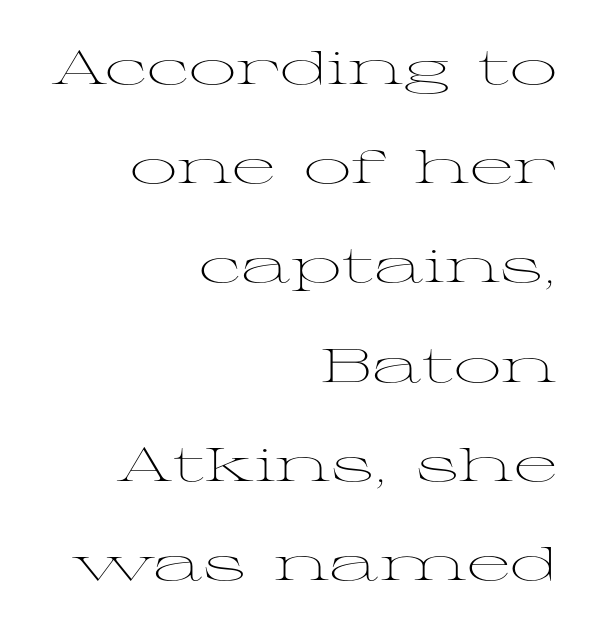
The image shows 47 px light, wide serif type, upright; set right-aligned, loose line spacing (2.11x), normal letter spacing, not underlined; medium stroke contrast and a medium x-height.
